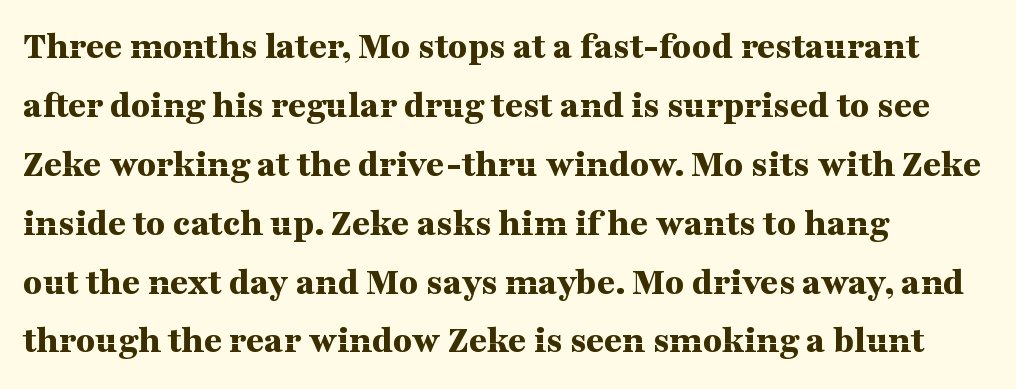
Q: Is the text bold? A: Yes.
Q: Is the text italic (slanted)? A: No, it is upright.
Q: Is the typeface a serif or a sans-serif typeface? A: Serif.
Q: Is the text underlined? A: No.
Q: How is the paragraph aligned? A: Left-aligned.
Q: Is the spacing between letters normal or unusually wide? A: Normal.
Q: Is the spacing between lines tight, normal or loose? A: Normal.
Q: Width (condensed, normal, or wide)? A: Wide.
Q: Stroke contrast? A: Medium.
Q: x-height? A: Medium.
Q: Monospaced? A: No.
